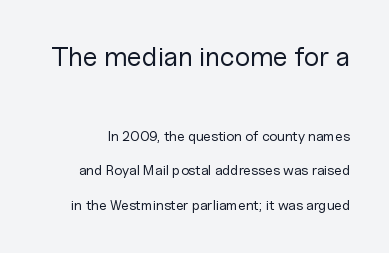
The strip under each line holds only bare page. A great deal of white space separates one row of letters from the next. These lines keep a tight, regular rhythm from letter to letter. The passage shown begins with its larger block and ends with its smaller one. The letters look calm and open, with moderate or lighter stems.
